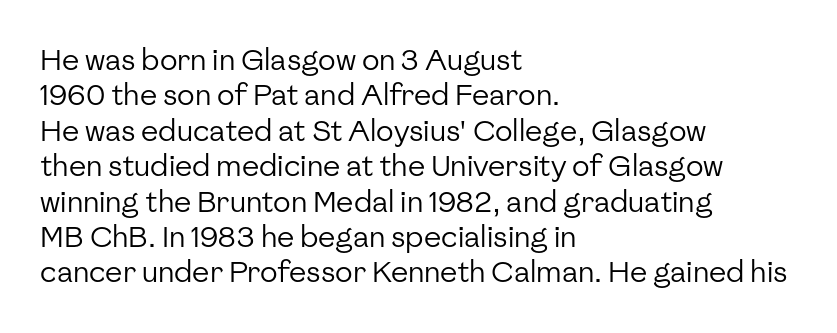
The image shows 29 px regular-weight sans-serif type, upright; set left-aligned, line spacing 1.22x, normal letter spacing, not underlined; low stroke contrast and a medium x-height.
